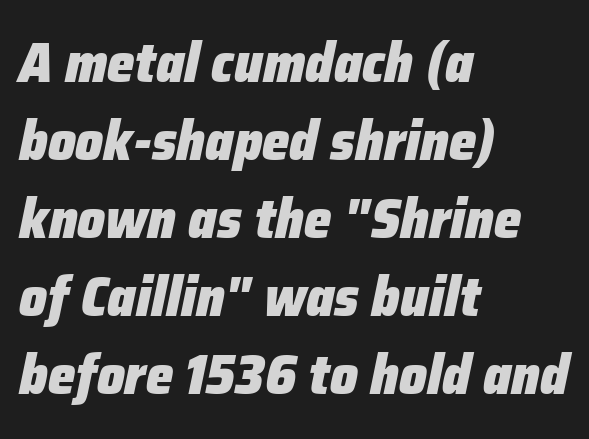
Q: Is the text bold? A: Yes.
Q: Is the text italic (slanted)? A: Yes, it leans right by about 12 degrees.
Q: Is the text underlined? A: No.
Q: How is the paragraph aligned? A: Left-aligned.
Q: Is the spacing between letters normal or unusually wide? A: Normal.
Q: Is the spacing between lines tight, normal or loose? A: Normal.
Q: Width (condensed, normal, or wide)? A: Normal.
Q: Stroke contrast? A: Low.
Q: x-height? A: Medium.
Q: Monospaced? A: No.
